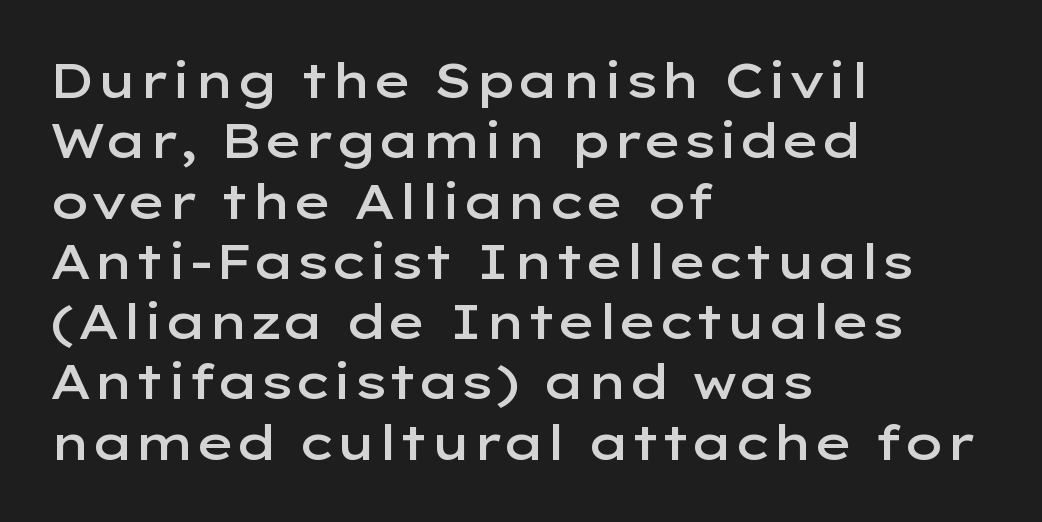
Q: Is the text bold? A: Semi-bold.
Q: Is the text italic (slanted)? A: No, it is upright.
Q: Is the typeface a serif or a sans-serif typeface? A: Sans-serif.
Q: Is the text underlined? A: No.
Q: How is the paragraph aligned? A: Left-aligned.
Q: Is the spacing between letters normal or unusually wide? A: Normal.
Q: Width (condensed, normal, or wide)? A: Wide.
Q: Stroke contrast? A: Low.
Q: x-height? A: Medium.
Q: Monospaced? A: No.
